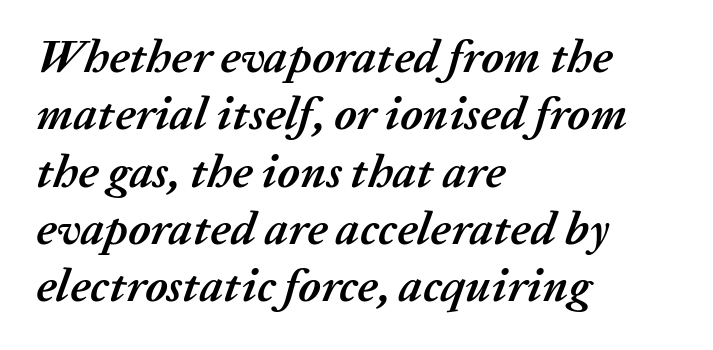
The image shows 47 px semibold type, italic (leaning right); set left-aligned, line spacing 1.22x, normal letter spacing, not underlined; medium stroke contrast and a medium x-height.
